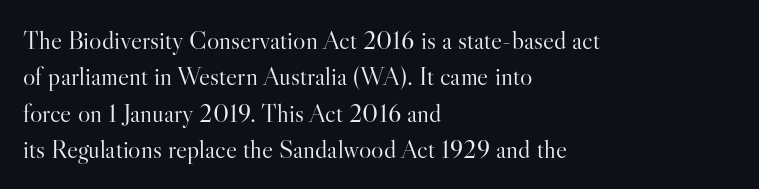
Q: Is the text bold? A: No.
Q: Is the text italic (slanted)? A: No, it is upright.
Q: Is the text underlined? A: No.
Q: How is the paragraph aligned? A: Left-aligned.
Q: Is the spacing between letters normal or unusually wide? A: Normal.
Q: Is the spacing between lines tight, normal or loose? A: Normal.
